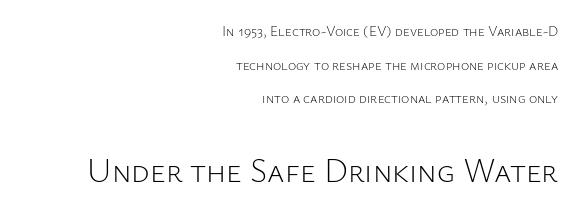
The image shows 33 px light sans-serif type, upright; set right-aligned, loose line spacing (2.41x), normal letter spacing, not underlined; the second (bottom) block is 2.36x larger; low stroke contrast and a medium x-height.
